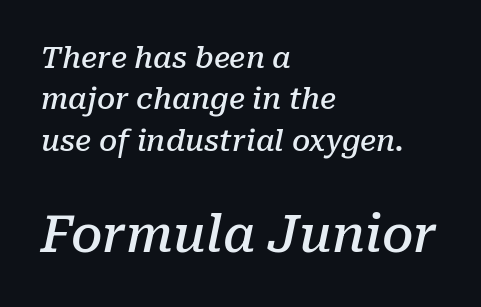
Would a proofreader flag this as italicized? Yes. How are the letters spaced? Ordinarily, with no added tracking. Quick note: interline space is typical. Underline: absent. Left-aligned paragraph, ragged on the right. Character size in the trailing block exceeds that of the leading block.
